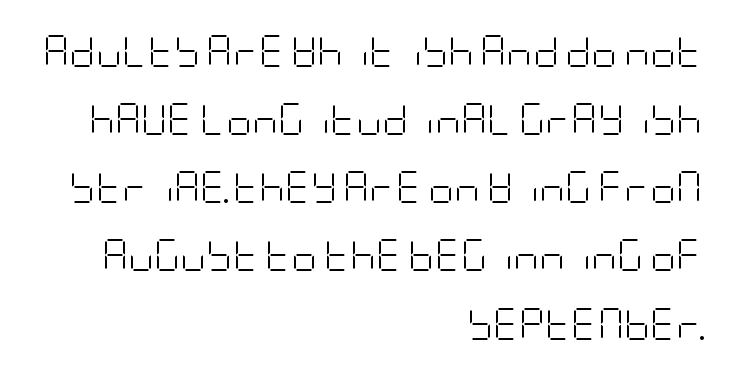
The face used here is rendered with its standard letterfit. Line spacing here is loose. The passage shown is not underscored anywhere. Ascenders rise straight up at ninety degrees. Compared with a typical body face, this is equally light or lighter still.
